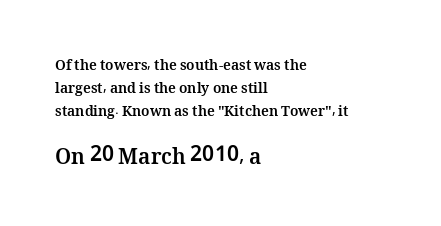
The image shows 21 px bold type, upright; set left-aligned, normal line spacing (1.64x), normal letter spacing, not underlined; the second (bottom) block is 1.5x larger.
